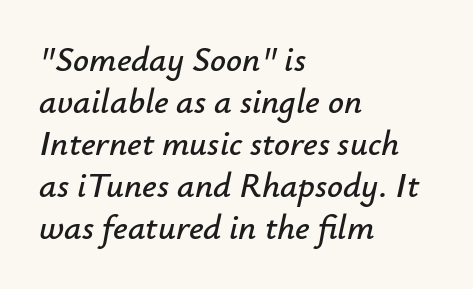
The image shows 35 px text type, italic (leaning right); set left-aligned, line spacing 1.2x, normal letter spacing, not underlined; low stroke contrast and a small x-height.
